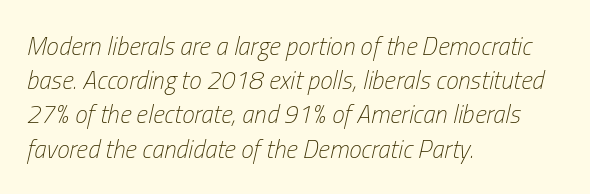
{"italic": "yes", "lean": "right", "slant_degrees": 13, "bold": "no", "underline": "no", "align": "left", "line_spacing": "normal", "line_spacing_ratio": 1.37, "letter_spacing": "normal", "letter_spacing_em": 0.0, "glyph_px": 25}
